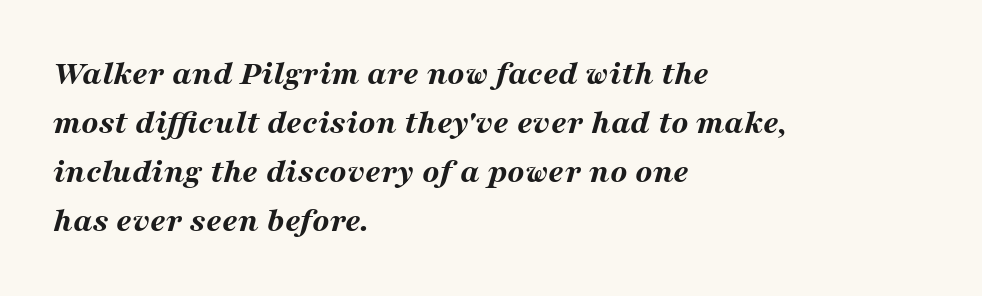
The leading is moderate, giving the passage an even texture. These lines stack with their left ends in a neat column. Looks like regular typesetting: each glyph gets only the width it needs. The axis of the letterforms is tilted away from vertical.
